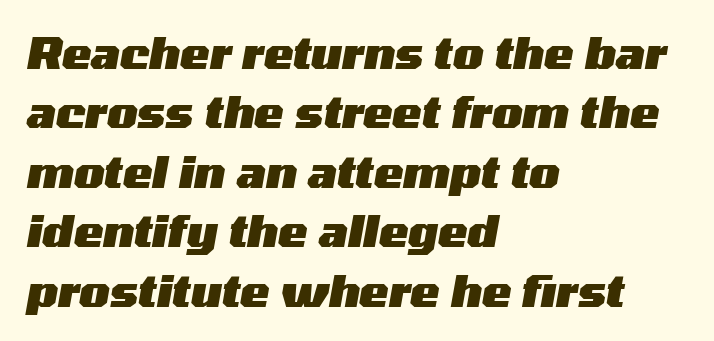
The image shows 44 px heavy, wide type, italic (leaning right); set left-aligned, normal line spacing (1.35x), normal letter spacing, not underlined; medium stroke contrast and a medium x-height.
